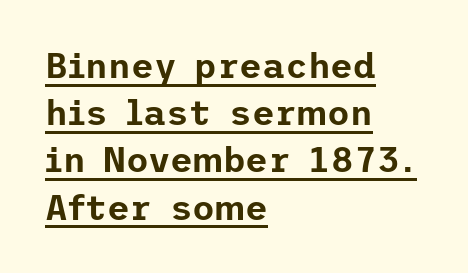
The image shows 35 px sans-serif type, upright; set left-aligned, normal line spacing (1.35x), normal letter spacing, underlined; low stroke contrast and a medium x-height.
